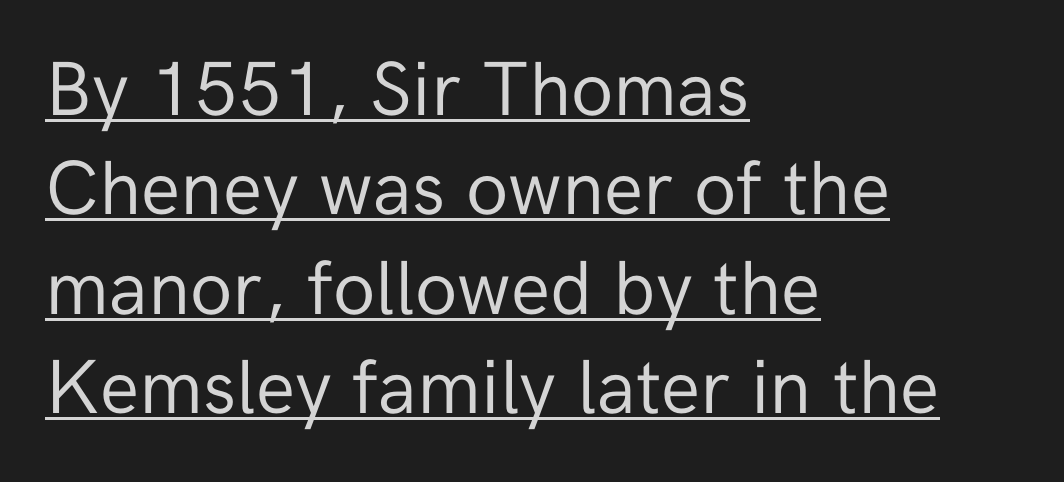
A sans-serif font was chosen for this passage. This rendering features underlined lettering. Is there any slant? The stems are plumb. If you drew a ruler down the left edge, every line would touch it. Nothing unusual about the tracking: characters are spaced as the font intends. Varying glyph widths throughout — classic text-font behaviour.
